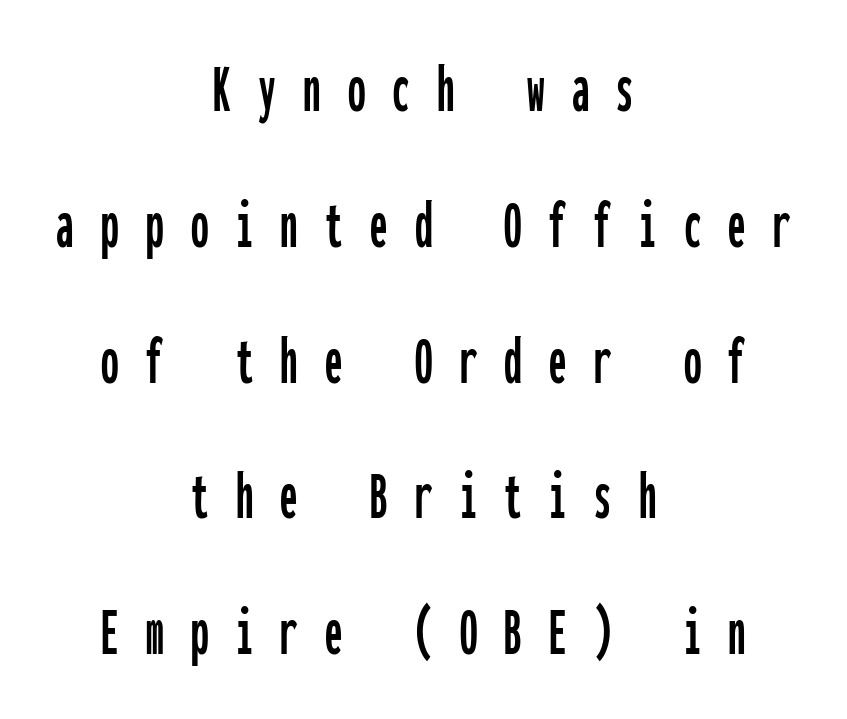
{"serif": "no", "italic": "no", "width": "condensed", "stroke_contrast": "low", "x_height": "medium", "monospaced": "yes", "underline": "no", "align": "center", "line_spacing": "loose", "line_spacing_ratio": 1.94, "letter_spacing": "wide", "letter_spacing_em": 0.39, "glyph_px": 70}
